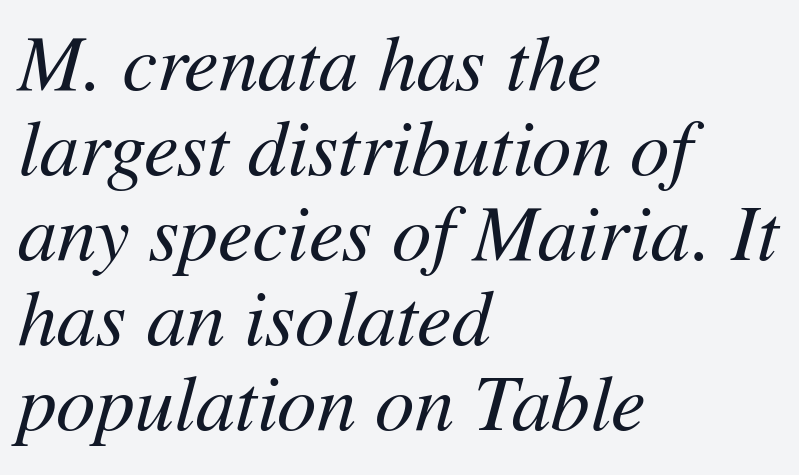
{"italic": "yes", "lean": "right", "slant_degrees": 11, "bold": "no", "weight": "regular", "width": "normal", "stroke_contrast": "medium", "x_height": "medium", "monospaced": "no", "underline": "no", "align": "left", "line_spacing": "tight", "line_spacing_ratio": 1.09, "letter_spacing": "normal", "letter_spacing_em": 0.0, "glyph_px": 78}
